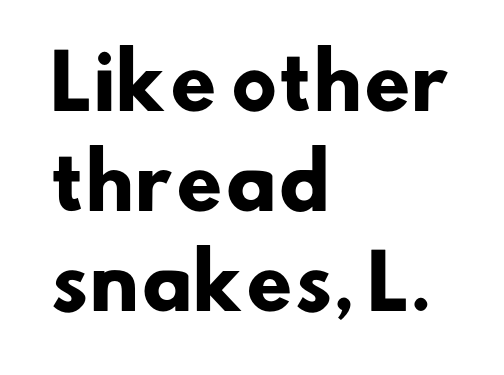
{"serif": "no", "bold": "yes", "weight": "heavy", "width": "normal", "stroke_contrast": "low", "x_height": "small", "monospaced": "no", "underline": "no", "align": "left", "line_spacing": "normal", "line_spacing_ratio": 1.35, "letter_spacing": "normal", "letter_spacing_em": 0.0, "glyph_px": 74}
